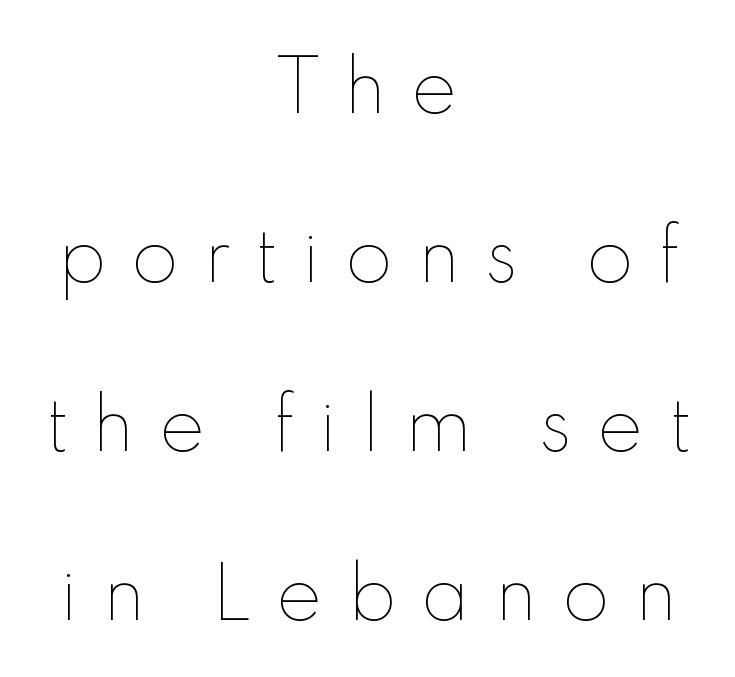
The image shows 69 px thin type, upright; set centered, loose line spacing (2.45x), unusually wide letter spacing (+0.37 em), not underlined; a small x-height.
